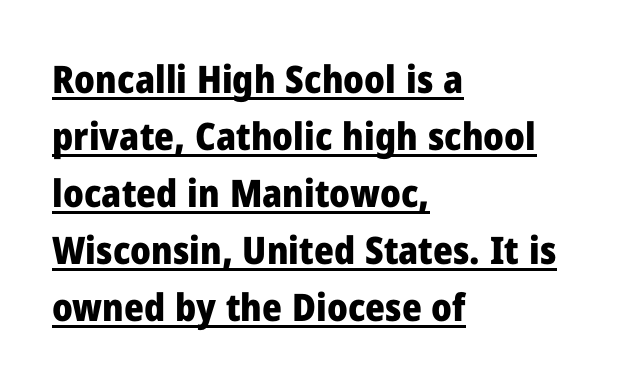
Q: Is the text bold? A: Yes.
Q: Is the text italic (slanted)? A: No, it is upright.
Q: Is the typeface a serif or a sans-serif typeface? A: Sans-serif.
Q: Is the text underlined? A: Yes.
Q: How is the paragraph aligned? A: Left-aligned.
Q: Is the spacing between letters normal or unusually wide? A: Normal.
Q: Is the spacing between lines tight, normal or loose? A: Normal.
Q: Width (condensed, normal, or wide)? A: Normal.
Q: Stroke contrast? A: Low.
Q: x-height? A: Medium.
Q: Monospaced? A: No.
